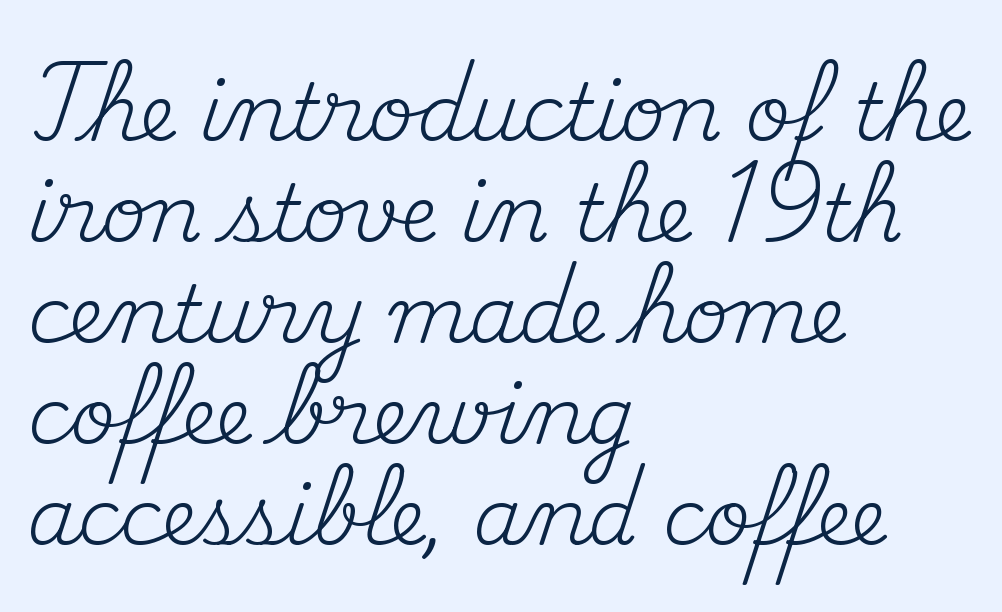
Nobody touched the tracking dial on this one. Words float on clear page, feet unadorned. The characters display serif detailing at their extremities.
